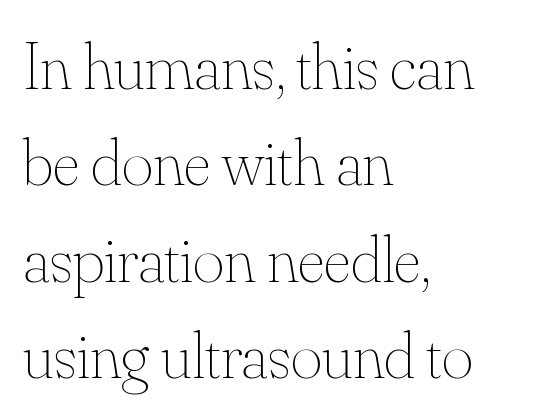
You can tell it's not italic because the verticals are truly vertical. The letters look calm and open, with moderate or lighter stems. A typesetter would call this proportional, since set widths differ per character. Compared with typical body copy, the letter spacing here is the same. A bare baseline throughout the passage. The lines sit at an ordinary, default distance from one another.
